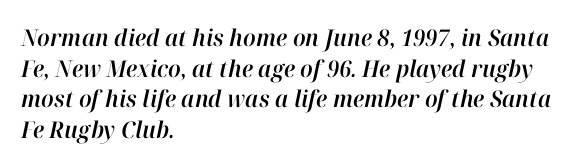
The image shows 23 px text type, italic (leaning right); set left-aligned, normal line spacing (1.33x), normal letter spacing, not underlined.
